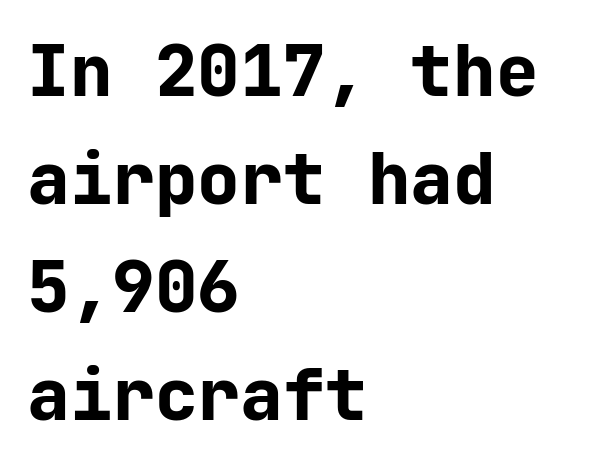
Students, this is bold: see how much ink each stroke carries. In terms of posture, this sample is upright. Glyph-to-glyph distance matches everyday printed text. The typesetter chose a ragged-right arrangement here. The rendering uses typewriter-style spacing with identical character cells. The lines sit at an ordinary, default distance from one another.
